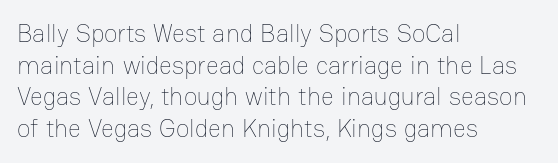
{"italic": "no", "bold": "no", "underline": "no", "align": "left", "line_spacing": "normal", "line_spacing_ratio": 1.27, "letter_spacing": "normal", "letter_spacing_em": 0.0, "glyph_px": 25}
